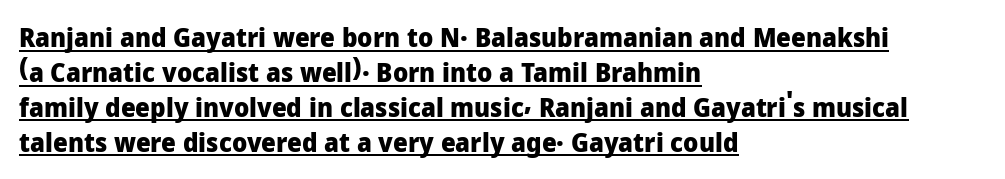
Q: Is the text bold? A: Yes.
Q: Is the text italic (slanted)? A: No, it is upright.
Q: Is the text underlined? A: Yes.
Q: How is the paragraph aligned? A: Left-aligned.
Q: Is the spacing between letters normal or unusually wide? A: Normal.
Q: Is the spacing between lines tight, normal or loose? A: Normal.
